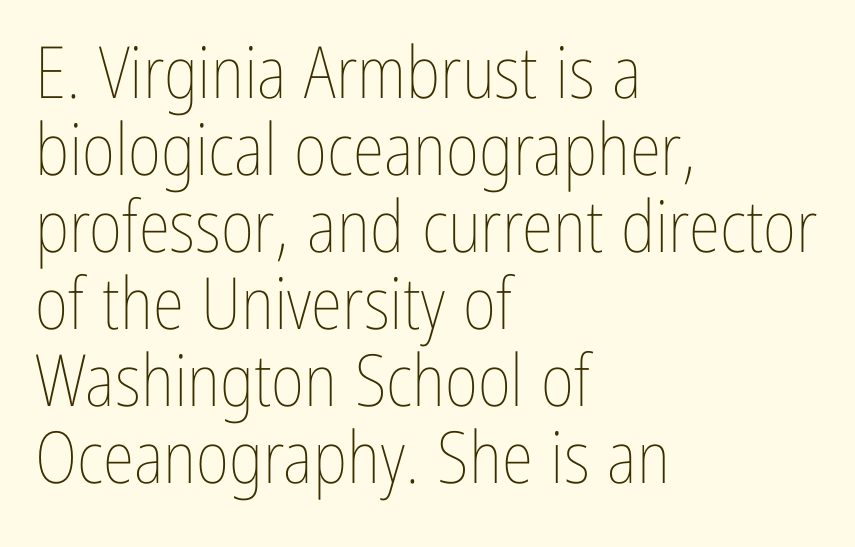
The image shows 72 px thin, condensed type, upright; set left-aligned, tight line spacing (1.07x), normal letter spacing, not underlined; low stroke contrast and a medium x-height.
